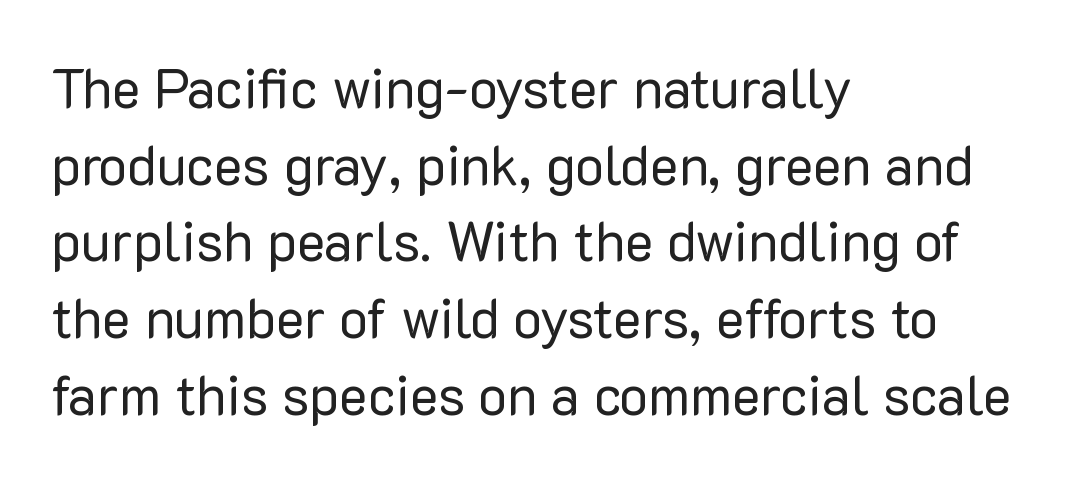
Q: Is the text bold? A: No.
Q: Is the text italic (slanted)? A: No, it is upright.
Q: Is the typeface a serif or a sans-serif typeface? A: Sans-serif.
Q: Is the text underlined? A: No.
Q: How is the paragraph aligned? A: Left-aligned.
Q: Is the spacing between letters normal or unusually wide? A: Normal.
Q: Is the spacing between lines tight, normal or loose? A: Normal.
Q: Width (condensed, normal, or wide)? A: Normal.
Q: Stroke contrast? A: Low.
Q: x-height? A: Medium.
Q: Monospaced? A: No.
